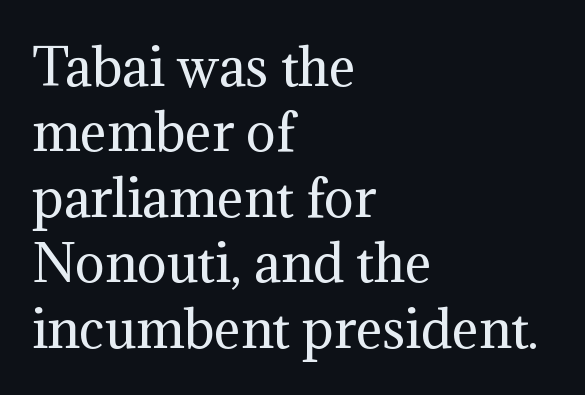
{"serif": "yes", "italic": "no", "bold": "no", "weight": "regular", "width": "normal", "stroke_contrast": "medium", "x_height": "medium", "monospaced": "no", "underline": "no", "align": "left", "line_spacing": "normal", "line_spacing_ratio": 1.31, "letter_spacing": "normal", "letter_spacing_em": 0.0, "glyph_px": 50}
